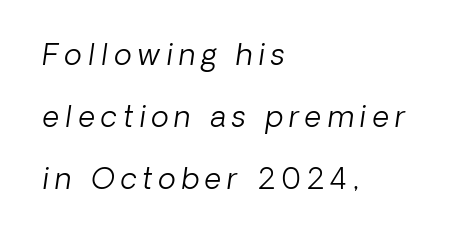
{"italic": "yes", "lean": "right", "slant_degrees": 8, "bold": "no", "weight": "light", "width": "normal", "stroke_contrast": "low", "x_height": "medium", "monospaced": "no", "underline": "no", "align": "left", "line_spacing": "loose", "line_spacing_ratio": 2.14, "letter_spacing": "wide", "letter_spacing_em": 0.21, "glyph_px": 29}
